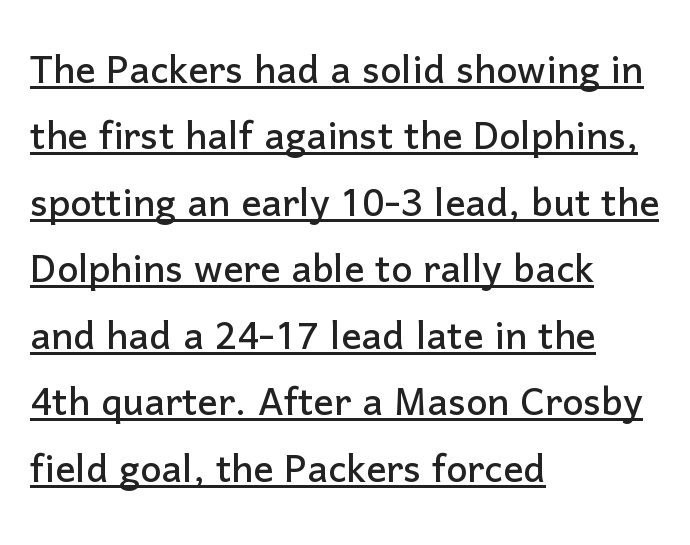
Q: Is the text italic (slanted)? A: No, it is upright.
Q: Is the typeface a serif or a sans-serif typeface? A: Sans-serif.
Q: Is the text underlined? A: Yes.
Q: How is the paragraph aligned? A: Left-aligned.
Q: Is the spacing between letters normal or unusually wide? A: Normal.
Q: Is the spacing between lines tight, normal or loose? A: Normal.
Q: Width (condensed, normal, or wide)? A: Normal.
Q: Stroke contrast? A: Low.
Q: x-height? A: Medium.
Q: Monospaced? A: No.
